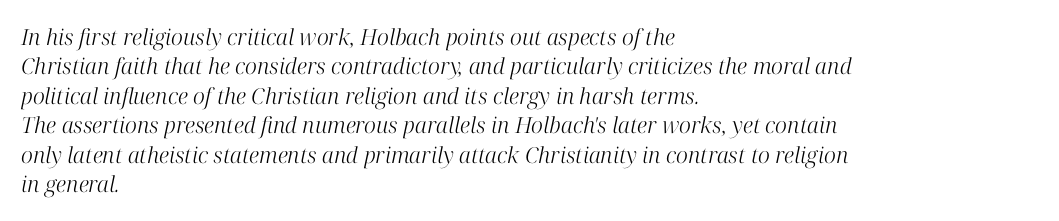
Q: Is the text bold? A: No.
Q: Is the text italic (slanted)? A: Yes, it leans right by about 12 degrees.
Q: Is the text underlined? A: No.
Q: How is the paragraph aligned? A: Left-aligned.
Q: Is the spacing between letters normal or unusually wide? A: Normal.
Q: Is the spacing between lines tight, normal or loose? A: Normal.
